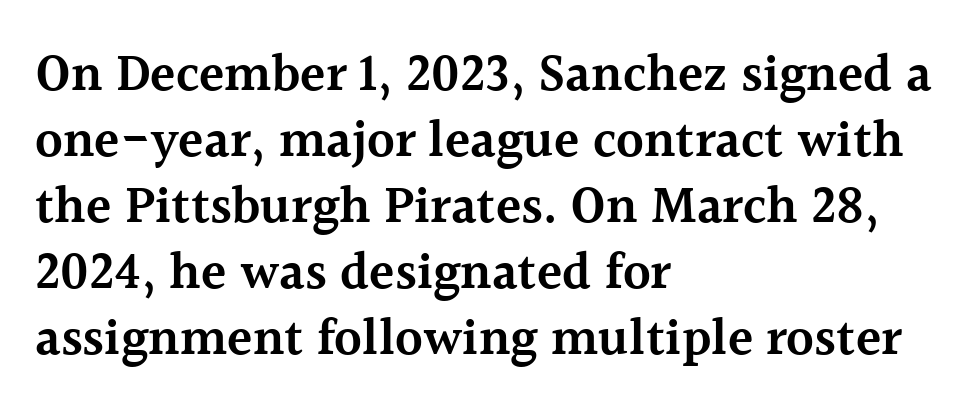
The image shows 52 px semibold serif type, upright; set left-aligned, normal line spacing (1.27x), normal letter spacing, not underlined; a medium x-height.
